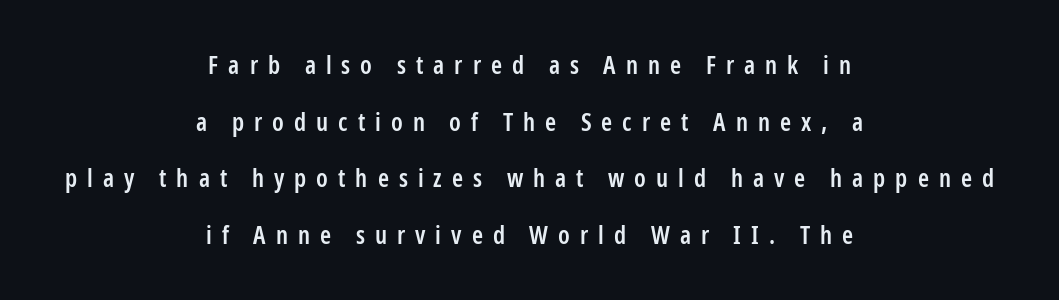
{"italic": "no", "bold": "semi", "underline": "no", "align": "center", "line_spacing": "loose", "line_spacing_ratio": 2.27, "letter_spacing": "wide", "letter_spacing_em": 0.4, "glyph_px": 25}
